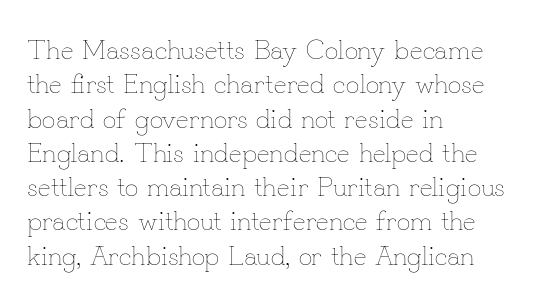
Q: Is the text bold? A: No.
Q: Is the text italic (slanted)? A: No, it is upright.
Q: Is the text underlined? A: No.
Q: How is the paragraph aligned? A: Left-aligned.
Q: Is the spacing between letters normal or unusually wide? A: Normal.
Q: Is the spacing between lines tight, normal or loose? A: Normal.
